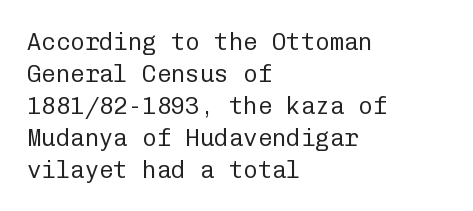
Q: Is the text bold? A: No.
Q: Is the text italic (slanted)? A: No, it is upright.
Q: Is the text underlined? A: No.
Q: How is the paragraph aligned? A: Left-aligned.
Q: Is the spacing between letters normal or unusually wide? A: Normal.
Q: Is the spacing between lines tight, normal or loose? A: Normal.
